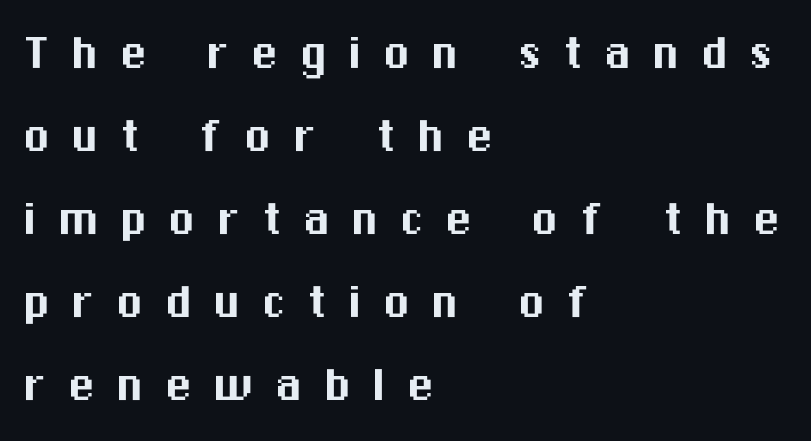
The passage shown has open, widely tracked lettering throughout. The face used here is proportionally spaced, like ordinary book or web type. The rendering shows plain stroke endings on the letterforms — a sans-serif design. Students, observe: this is what conventionally led text looks like. Plain, unruled lines of type.
